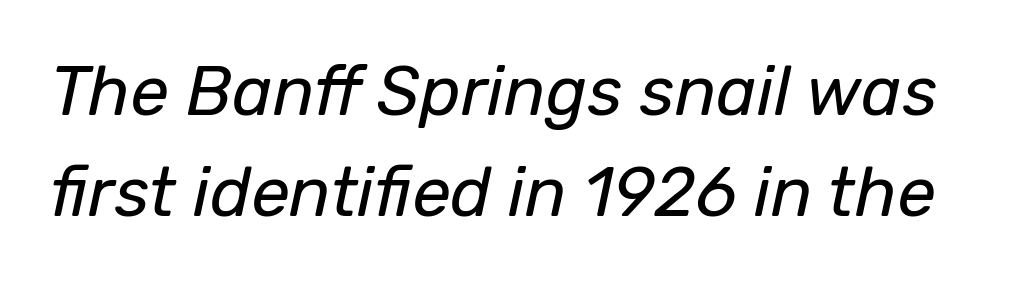
Q: Is the text bold? A: No.
Q: Is the text italic (slanted)? A: Yes, it leans right by about 12 degrees.
Q: Is the text underlined? A: No.
Q: Is the spacing between letters normal or unusually wide? A: Normal.
Q: Is the spacing between lines tight, normal or loose? A: Normal.
Q: Width (condensed, normal, or wide)? A: Normal.
Q: Stroke contrast? A: Low.
Q: x-height? A: Medium.
Q: Monospaced? A: No.
